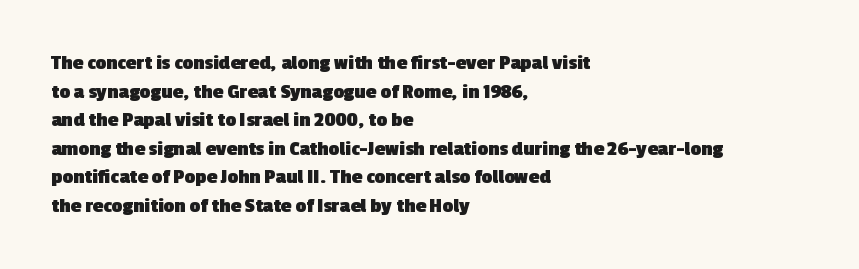
The image shows 21 px bold type; set left-aligned, normal line spacing (1.36x), normal letter spacing, not underlined.
